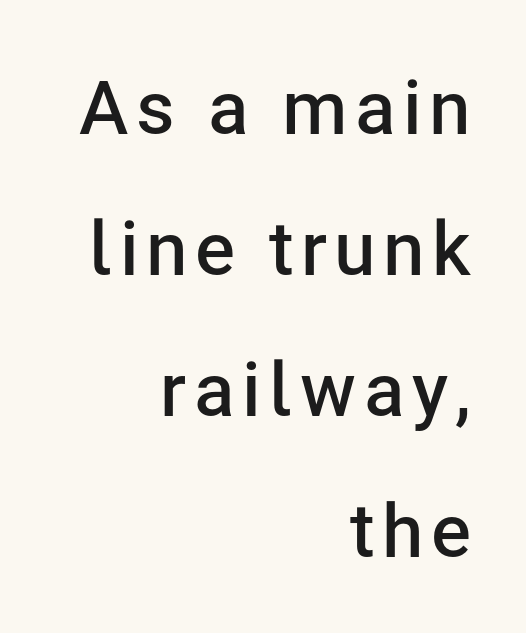
Q: Is the text bold? A: Semi-bold.
Q: Is the text italic (slanted)? A: No, it is upright.
Q: Is the typeface a serif or a sans-serif typeface? A: Sans-serif.
Q: Is the text underlined? A: No.
Q: How is the paragraph aligned? A: Right-aligned.
Q: Width (condensed, normal, or wide)? A: Normal.
Q: Stroke contrast? A: Low.
Q: x-height? A: Medium.
Q: Monospaced? A: No.
